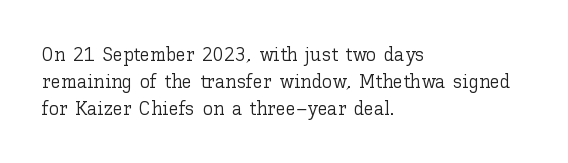
Q: Is the text bold? A: No.
Q: Is the text italic (slanted)? A: No, it is upright.
Q: Is the text underlined? A: No.
Q: How is the paragraph aligned? A: Left-aligned.
Q: Is the spacing between letters normal or unusually wide? A: Normal.
Q: Is the spacing between lines tight, normal or loose? A: Normal.
